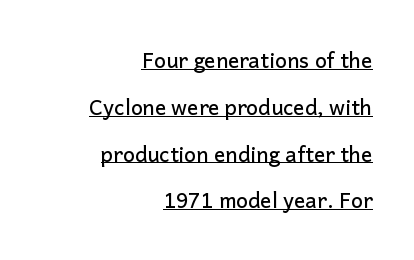
The line texture is even and compact thanks to regular tracking. The face used here appears with an underline applied. Baseline-to-baseline distance is far greater than the letter height. Leftover space on each line is placed entirely before the opening word. This is roman type, the default non-slanted kind.
